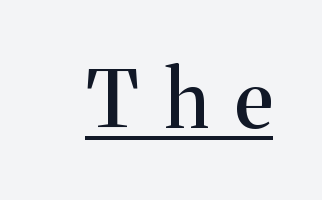
The image shows 79 px serif type, upright; set unusually wide letter spacing (+0.34 em), underlined; medium stroke contrast and a medium x-height.
